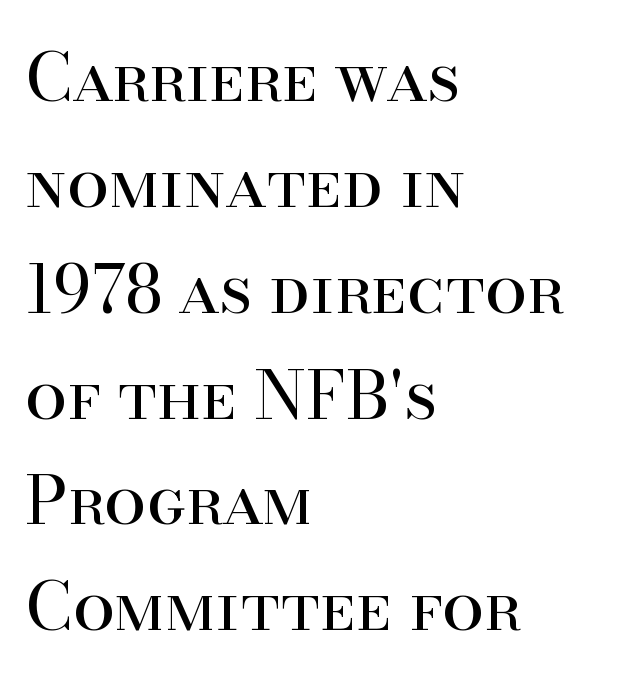
Q: Is the text bold? A: No.
Q: Is the text italic (slanted)? A: No, it is upright.
Q: Is the typeface a serif or a sans-serif typeface? A: Serif.
Q: Is the text underlined? A: No.
Q: How is the paragraph aligned? A: Left-aligned.
Q: Is the spacing between letters normal or unusually wide? A: Normal.
Q: Is the spacing between lines tight, normal or loose? A: Normal.
Q: Width (condensed, normal, or wide)? A: Normal.
Q: Stroke contrast? A: High.
Q: x-height? A: Small.
Q: Monospaced? A: No.
